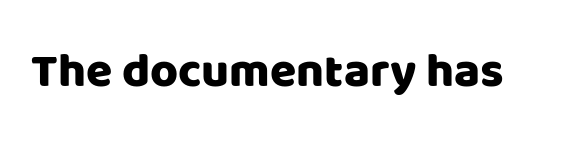
{"serif": "no", "italic": "no", "width": "normal", "stroke_contrast": "low", "x_height": "large", "monospaced": "no", "underline": "no", "letter_spacing": "normal", "letter_spacing_em": 0.0, "glyph_px": 48}
